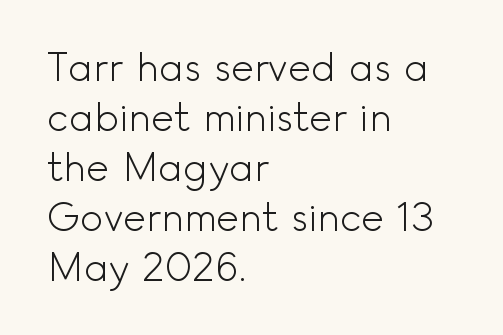
Check under the words: just untouched page. There is no visible air inserted between adjacent glyphs. The type family on display is of the sans-serif kind. The weight tops out at a normal text grade.
